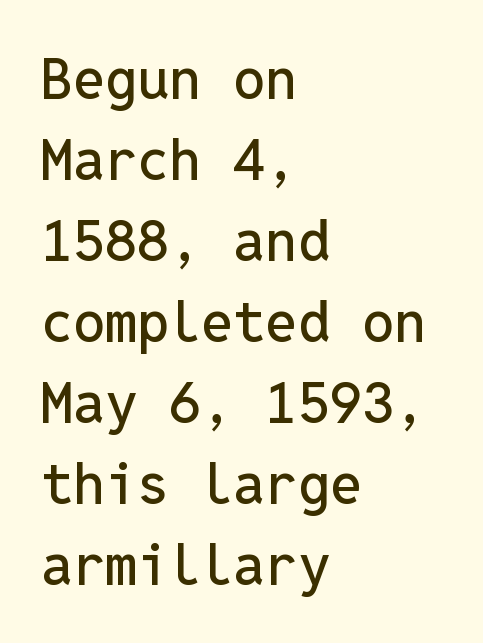
The image shows 57 px sans-serif type, upright, monospaced; set left-aligned, normal line spacing (1.42x), normal letter spacing, not underlined; low stroke contrast and a medium x-height.
